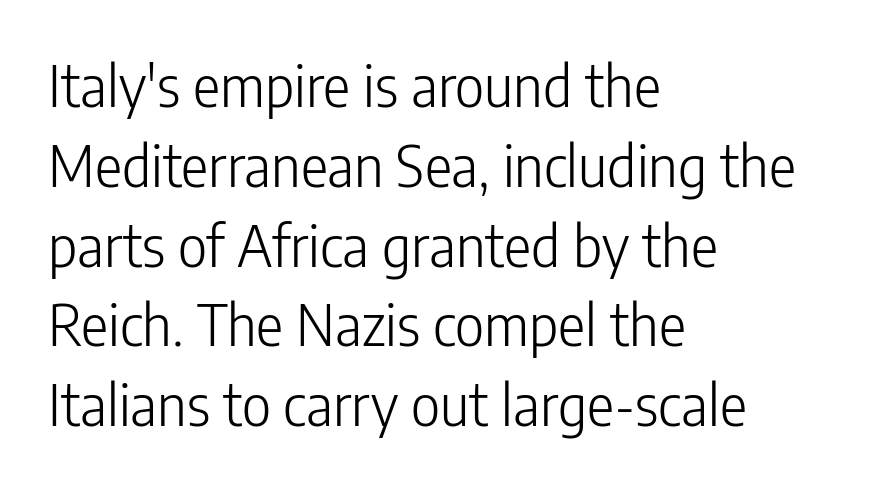
Q: Is the text bold? A: No.
Q: Is the text italic (slanted)? A: No, it is upright.
Q: Is the typeface a serif or a sans-serif typeface? A: Sans-serif.
Q: Is the text underlined? A: No.
Q: How is the paragraph aligned? A: Left-aligned.
Q: Is the spacing between letters normal or unusually wide? A: Normal.
Q: Is the spacing between lines tight, normal or loose? A: Normal.
Q: Width (condensed, normal, or wide)? A: Condensed.
Q: Stroke contrast? A: Low.
Q: x-height? A: Medium.
Q: Monospaced? A: No.
